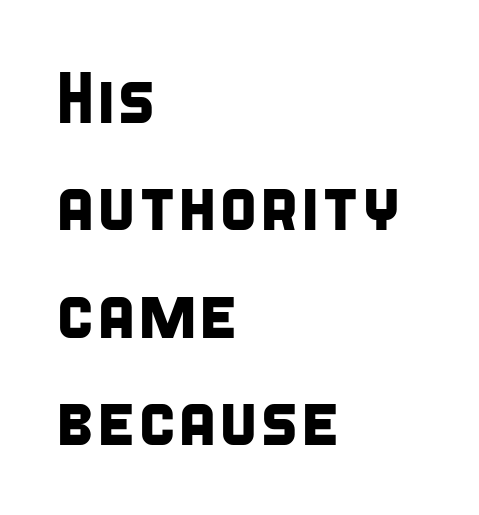
The letterforms sit shoulder to shoulder at normal distance. Descenders are the only things crossing below the line. The typeface chosen for these lines omits serifs. One-word summary of the alignment: left.
